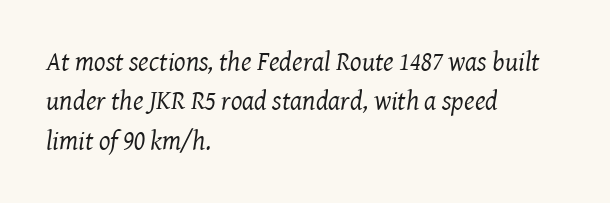
{"italic": "yes", "lean": "right", "slant_degrees": 8, "bold": "no", "underline": "no", "align": "left", "line_spacing": "normal", "line_spacing_ratio": 1.46, "letter_spacing": "normal", "letter_spacing_em": 0.0, "glyph_px": 27}
